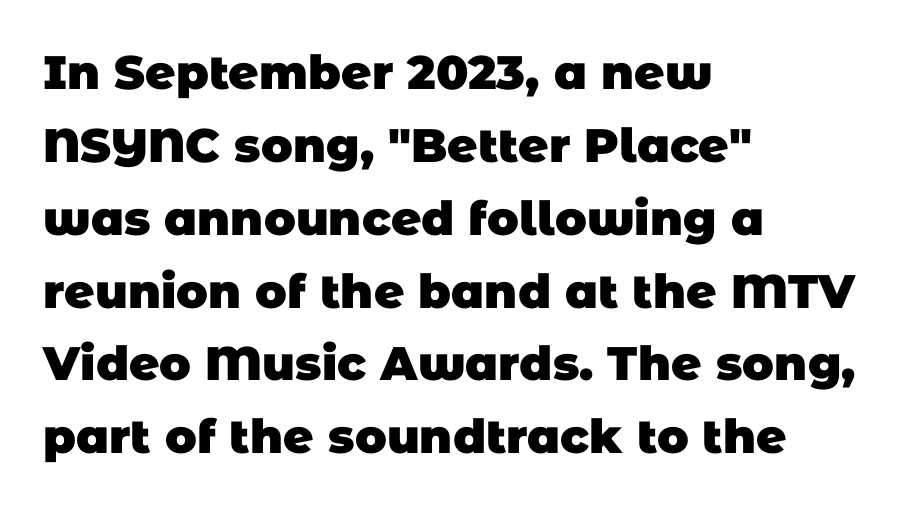
{"serif": "no", "bold": "yes", "weight": "heavy", "width": "normal", "stroke_contrast": "low", "x_height": "large", "monospaced": "no", "underline": "no", "align": "left", "line_spacing": "normal", "line_spacing_ratio": 1.55, "letter_spacing": "normal", "letter_spacing_em": 0.0, "glyph_px": 47}
